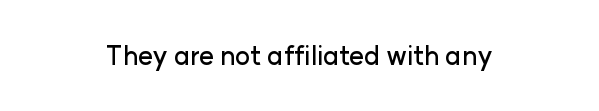
The image shows 26 px text type, upright; set centered, normal letter spacing, not underlined.
